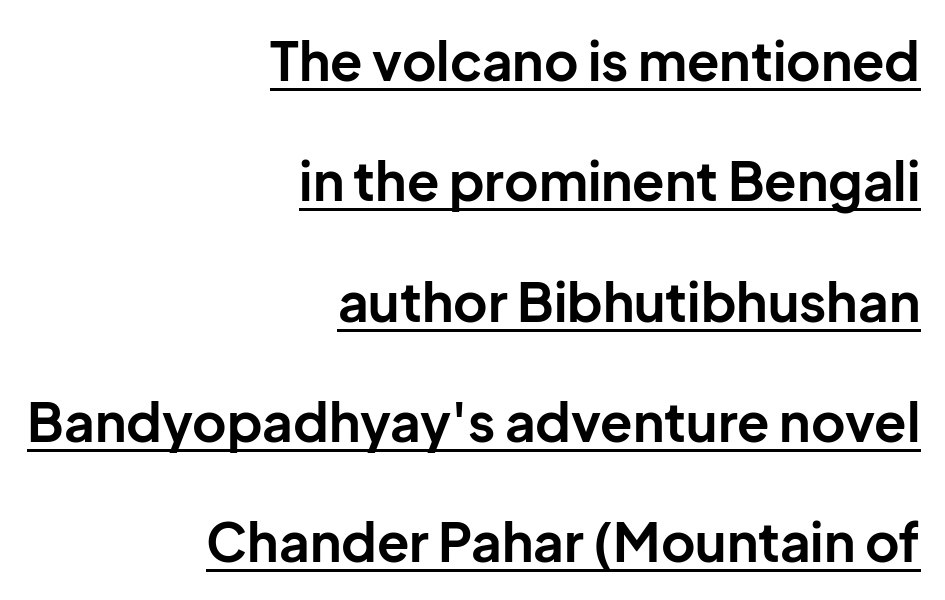
{"serif": "no", "italic": "no", "bold": "yes", "weight": "bold", "width": "normal", "stroke_contrast": "low", "x_height": "medium", "monospaced": "no", "underline": "yes", "align": "right", "line_spacing": "loose", "line_spacing_ratio": 2.27, "letter_spacing": "normal", "letter_spacing_em": 0.0, "glyph_px": 53}
